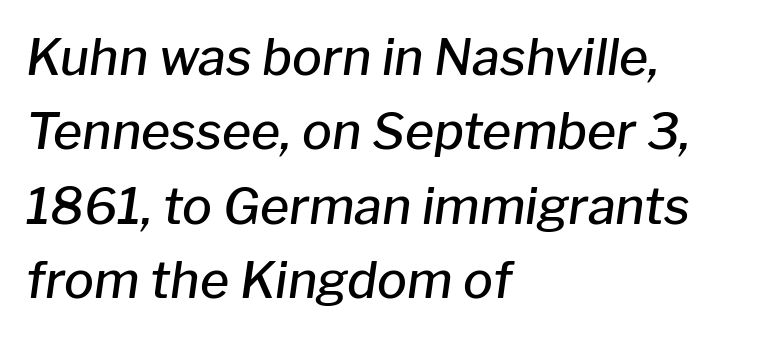
The image shows 50 px semibold type, italic (leaning right); set left-aligned, normal line spacing (1.49x), normal letter spacing, not underlined; low stroke contrast and a medium x-height.
